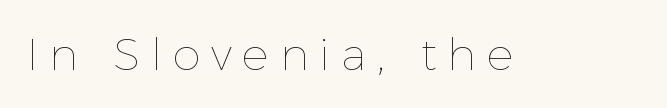
{"italic": "no", "bold": "no", "weight": "thin", "width": "normal", "x_height": "medium", "monospaced": "no", "underline": "no", "letter_spacing": "wide", "letter_spacing_em": 0.24, "glyph_px": 45}
